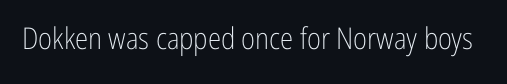
Q: Is the text bold? A: No.
Q: Is the text italic (slanted)? A: No, it is upright.
Q: Is the typeface a serif or a sans-serif typeface? A: Sans-serif.
Q: Is the text underlined? A: No.
Q: Is the spacing between letters normal or unusually wide? A: Normal.
Q: Width (condensed, normal, or wide)? A: Condensed.
Q: Stroke contrast? A: Low.
Q: x-height? A: Medium.
Q: Monospaced? A: No.
